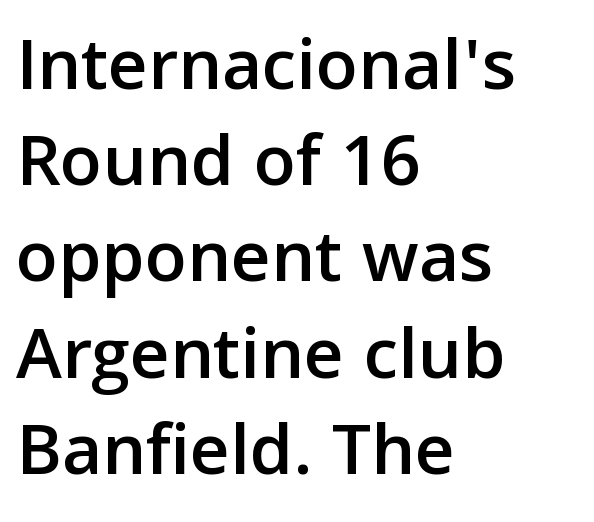
The face used here is a sans, in the tradition of grotesques and geometrics. The tracking reads as untouched default to a designer's eye. The lines in this sample share a left origin and differ only in where they stop. Clear beneath every line of the passage. Style check: upright.
